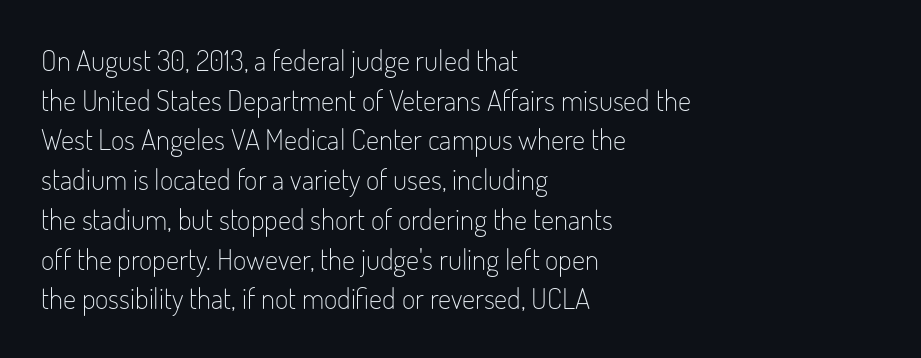
The string is rendered with underlining switched off. The passage shown is typed in a proportional face where columns would drift. This is the regular roman posture of the typeface. No extra tracking has been applied to these lines.
